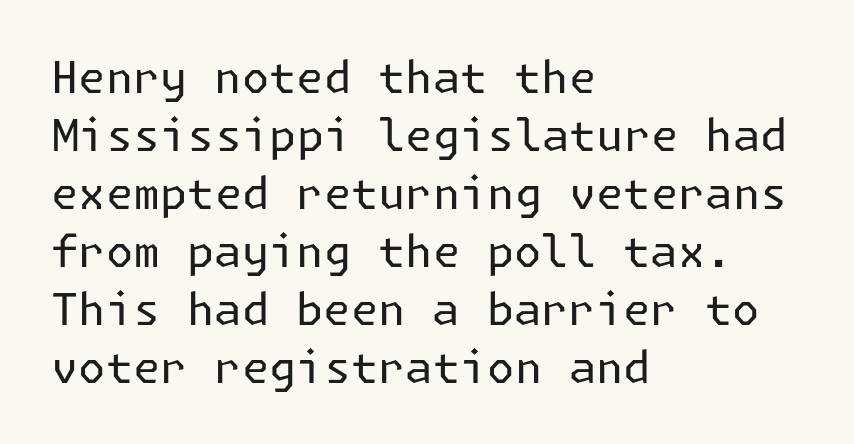
{"serif": "no", "italic": "no", "bold": "no", "weight": "regular", "width": "normal", "stroke_contrast": "low", "x_height": "medium", "underline": "no", "align": "left", "line_spacing": "normal", "line_spacing_ratio": 1.32, "letter_spacing": "normal", "letter_spacing_em": 0.0, "glyph_px": 44}
